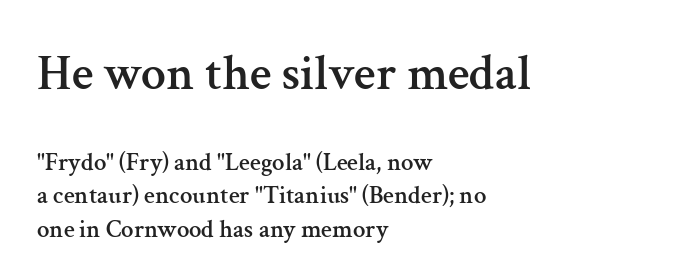
The image shows 50 px serif type, upright; set left-aligned, normal line spacing (1.34x), normal letter spacing, not underlined; the first (top) block is 2.0x larger; medium stroke contrast and a medium x-height.
